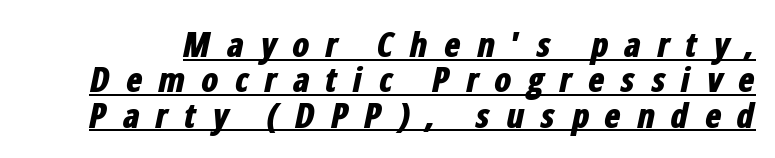
Q: Is the text bold? A: Yes.
Q: Is the text italic (slanted)? A: Yes, it leans right by about 12 degrees.
Q: Is the text underlined? A: Yes.
Q: Is the spacing between letters normal or unusually wide? A: Unusually wide.
Q: Is the spacing between lines tight, normal or loose? A: Tight.
Q: Width (condensed, normal, or wide)? A: Condensed.
Q: Stroke contrast? A: Low.
Q: x-height? A: Medium.
Q: Monospaced? A: No.
